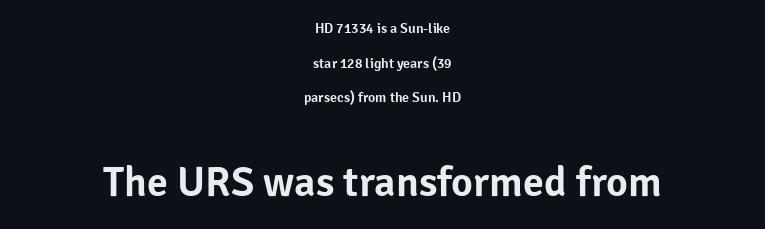
Q: Is the text italic (slanted)? A: No, it is upright.
Q: Is the typeface a serif or a sans-serif typeface? A: Sans-serif.
Q: Is the text underlined? A: No.
Q: How is the paragraph aligned? A: Centered.
Q: Is the spacing between letters normal or unusually wide? A: Normal.
Q: Is the spacing between lines tight, normal or loose? A: Loose.
Q: Which block of text is set in a larger size, the first (top) or the second (bottom)? A: The second (bottom) one.
Q: Width (condensed, normal, or wide)? A: Normal.
Q: Stroke contrast? A: Low.
Q: x-height? A: Medium.
Q: Monospaced? A: No.
